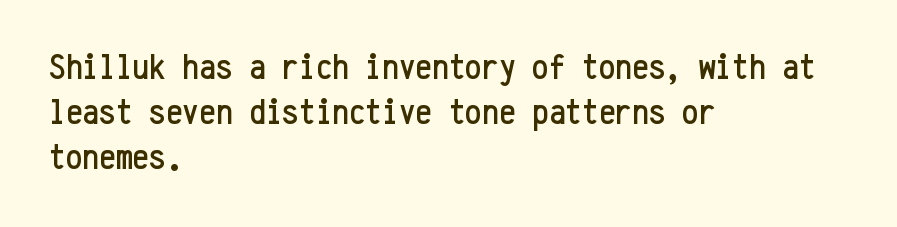
What kind of face is this? One without serifs — a sans. Descender tails drop into unmarked territory. Do the characters align in a grid? Yes, the font is monospaced. The passage is arranged the way most books set body copy — flush left.
